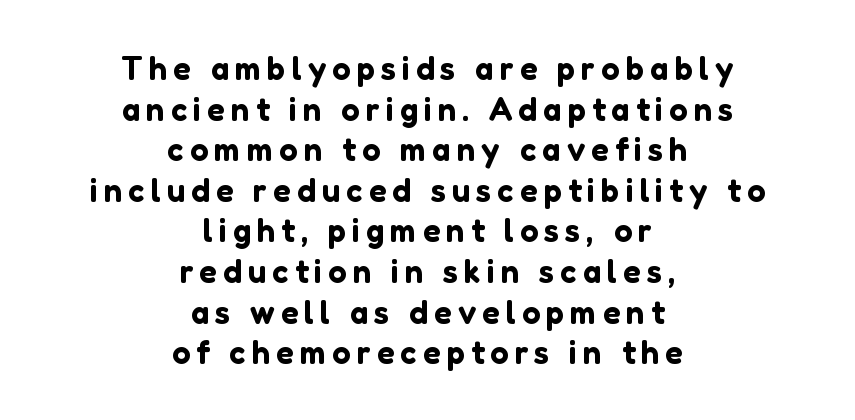
The image shows 33 px sans-serif type, upright; set centered, line spacing 1.23x, not underlined; low stroke contrast and a medium x-height.
